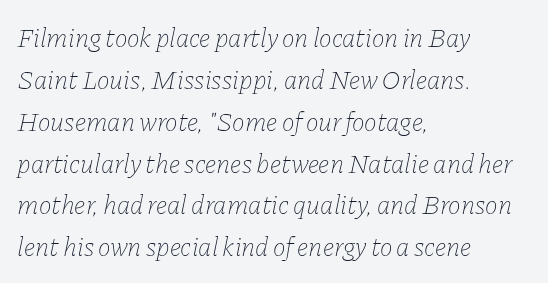
The image shows 27 px text type, italic (leaning right); set left-aligned, normal line spacing (1.55x), normal letter spacing, not underlined.
